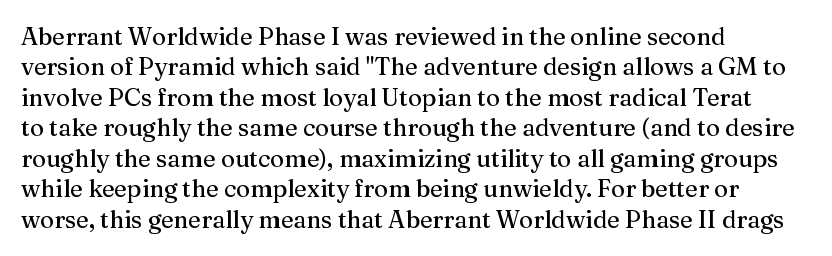
The image shows 24 px text type, upright; set left-aligned, normal line spacing (1.27x), normal letter spacing, not underlined.
